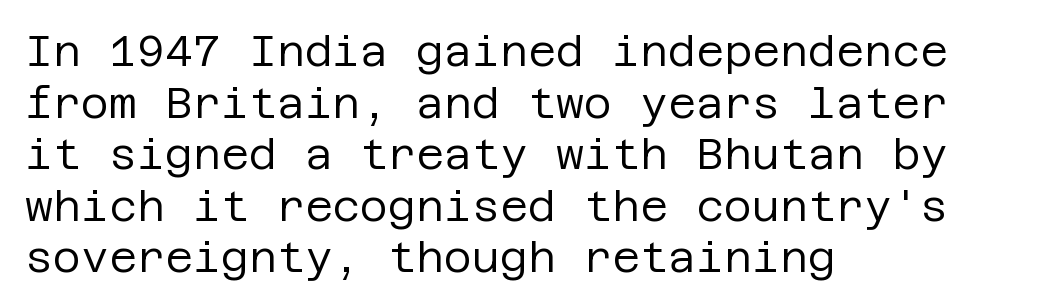
Q: Is the text bold? A: No.
Q: Is the text italic (slanted)? A: No, it is upright.
Q: Is the typeface a serif or a sans-serif typeface? A: Sans-serif.
Q: Is the text underlined? A: No.
Q: How is the paragraph aligned? A: Left-aligned.
Q: Is the spacing between letters normal or unusually wide? A: Normal.
Q: Width (condensed, normal, or wide)? A: Normal.
Q: Stroke contrast? A: Low.
Q: x-height? A: Large.
